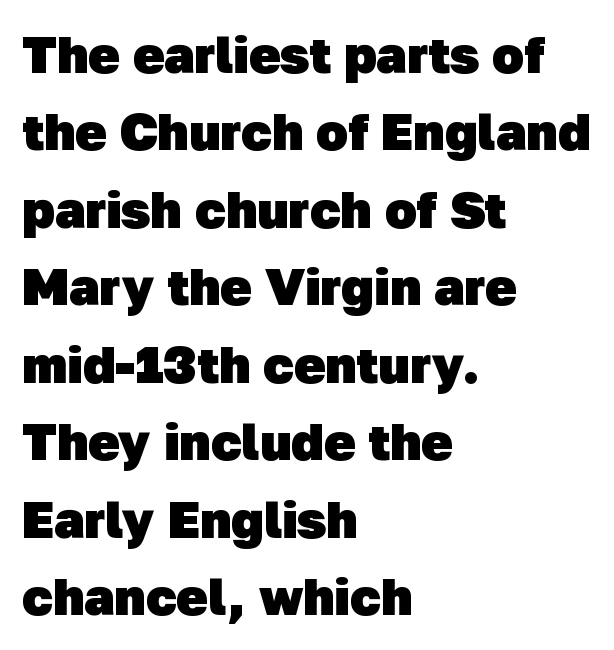
Q: Is the text bold? A: Yes.
Q: Is the typeface a serif or a sans-serif typeface? A: Sans-serif.
Q: Is the text underlined? A: No.
Q: How is the paragraph aligned? A: Left-aligned.
Q: Is the spacing between letters normal or unusually wide? A: Normal.
Q: Is the spacing between lines tight, normal or loose? A: Normal.
Q: Width (condensed, normal, or wide)? A: Normal.
Q: Stroke contrast? A: Low.
Q: x-height? A: Medium.
Q: Monospaced? A: No.
